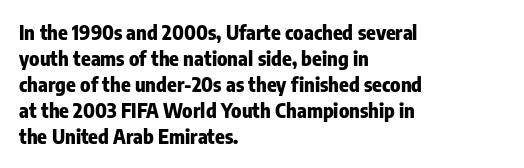
{"italic": "no", "bold": "yes", "underline": "no", "align": "left", "line_spacing": "normal", "line_spacing_ratio": 1.3, "letter_spacing": "normal", "letter_spacing_em": 0.0, "glyph_px": 20}
